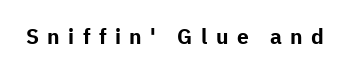
{"italic": "no", "bold": "yes", "underline": "no", "letter_spacing": "wide", "letter_spacing_em": 0.4, "glyph_px": 21}
